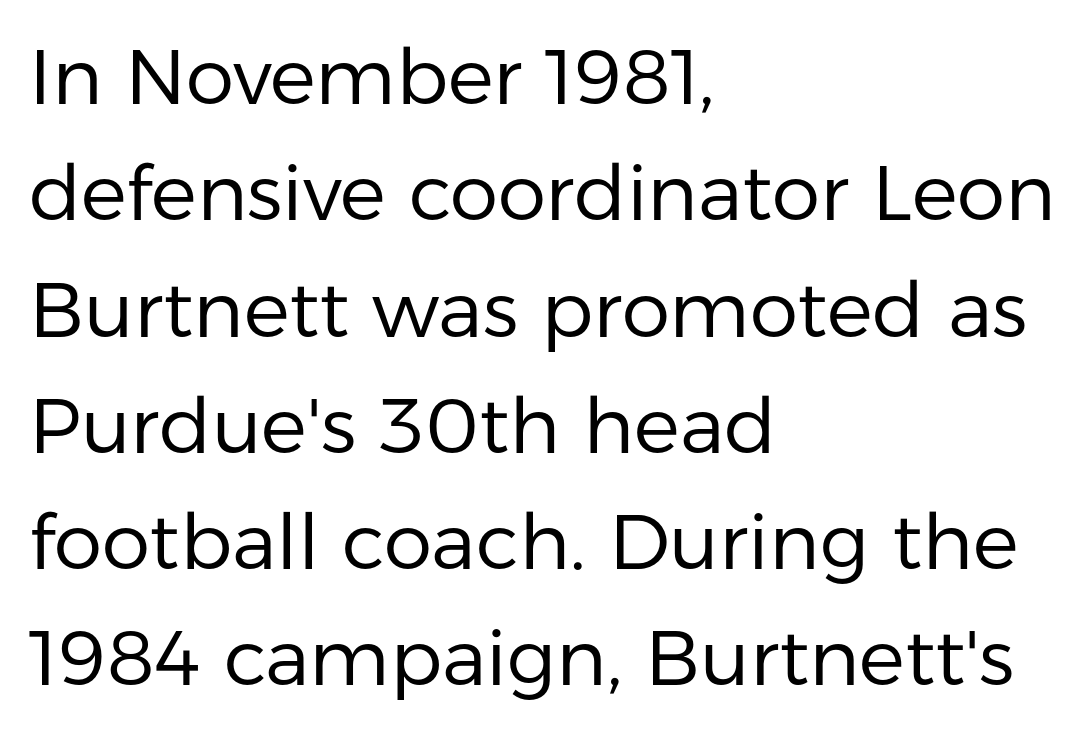
Q: Is the text bold? A: No.
Q: Is the text italic (slanted)? A: No, it is upright.
Q: Is the typeface a serif or a sans-serif typeface? A: Sans-serif.
Q: Is the text underlined? A: No.
Q: How is the paragraph aligned? A: Left-aligned.
Q: Is the spacing between letters normal or unusually wide? A: Normal.
Q: Is the spacing between lines tight, normal or loose? A: Normal.
Q: Width (condensed, normal, or wide)? A: Normal.
Q: Stroke contrast? A: Low.
Q: x-height? A: Medium.
Q: Monospaced? A: No.
